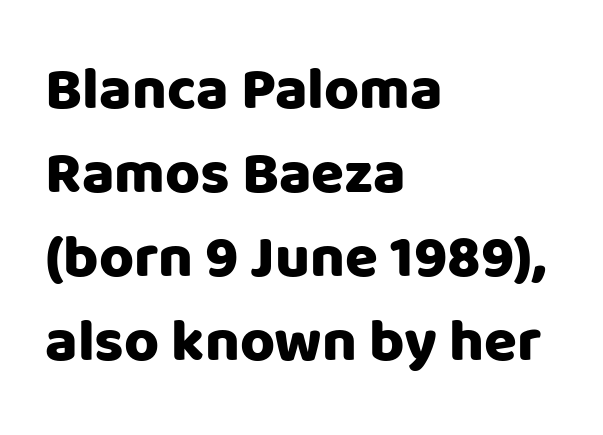
{"serif": "no", "italic": "no", "width": "normal", "stroke_contrast": "low", "x_height": "large", "monospaced": "no", "underline": "no", "align": "left", "line_spacing": "normal", "line_spacing_ratio": 1.4, "letter_spacing": "normal", "letter_spacing_em": 0.0, "glyph_px": 60}
